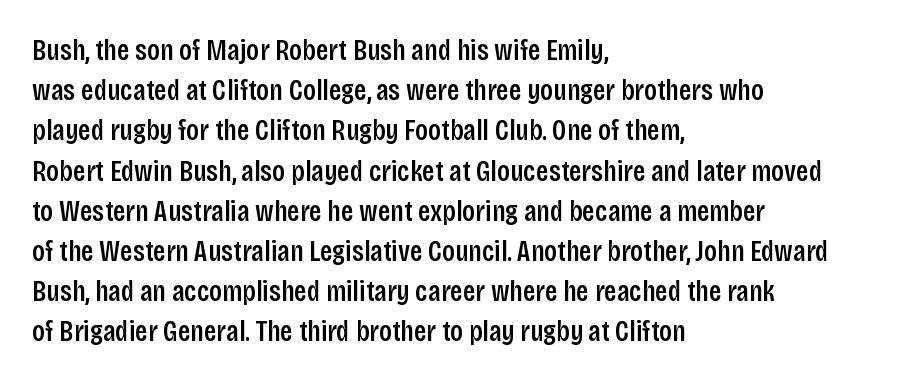
{"serif": "no", "italic": "no", "bold": "semi", "weight": "semibold", "width": "condensed", "stroke_contrast": "low", "x_height": "large", "monospaced": "no", "underline": "no", "align": "left", "line_spacing": "normal", "line_spacing_ratio": 1.34, "letter_spacing": "normal", "letter_spacing_em": 0.0, "glyph_px": 30}
